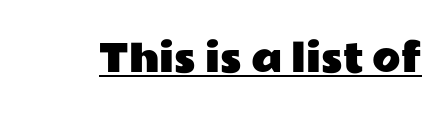
A typesetter would mark this as roman, not italic. The gaps between neighbouring characters are ordinary and unremarkable. Beneath each row of characters lies a ruled line. I'd call this a sans setting — the letters go barefoot. Spacing verdict: proportional, widths tailored to each character.
